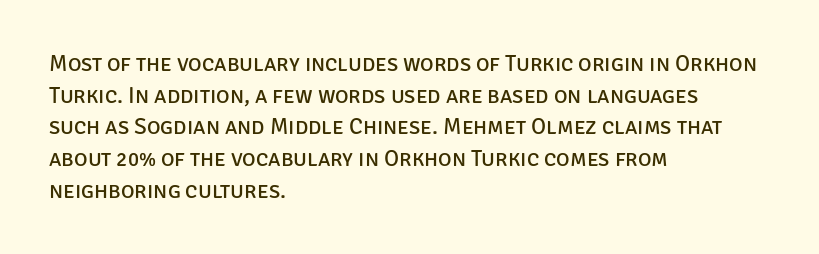
Q: Is the text bold? A: No.
Q: Is the text italic (slanted)? A: No, it is upright.
Q: Is the text underlined? A: No.
Q: How is the paragraph aligned? A: Left-aligned.
Q: Is the spacing between letters normal or unusually wide? A: Normal.
Q: Is the spacing between lines tight, normal or loose? A: Normal.
